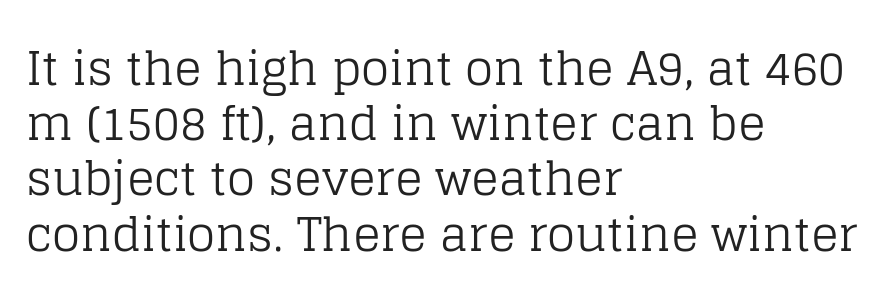
The image shows 46 px regular-weight serif type, upright; set left-aligned, line spacing 1.2x, normal letter spacing, not underlined; low stroke contrast and a large x-height.
